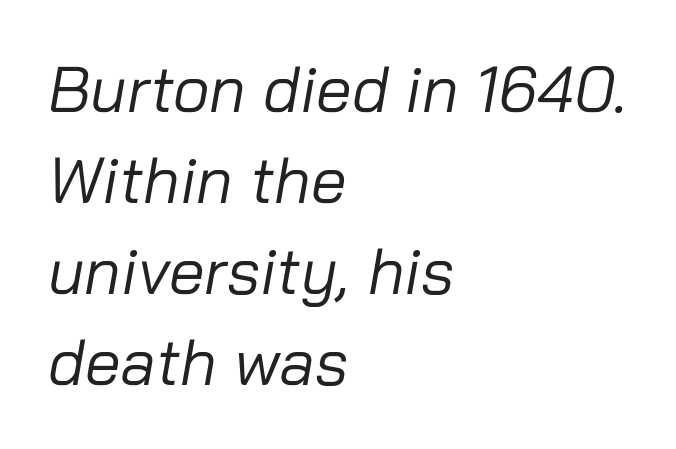
The image shows 64 px regular-weight type, italic (leaning right); set left-aligned, normal line spacing (1.42x), normal letter spacing, not underlined; low stroke contrast and a medium x-height.
